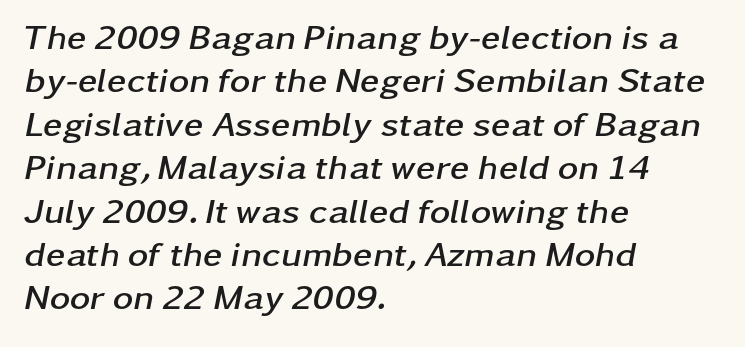
{"italic": "yes", "lean": "right", "slant_degrees": 11, "bold": "yes", "weight": "semibold", "width": "wide", "stroke_contrast": "low", "x_height": "medium", "monospaced": "no", "underline": "no", "align": "left", "line_spacing_ratio": 1.24, "letter_spacing": "normal", "letter_spacing_em": 0.0, "glyph_px": 35}
